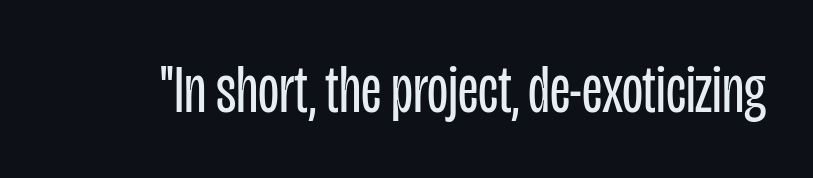
Q: Is the text bold? A: No.
Q: Is the text italic (slanted)? A: No, it is upright.
Q: Is the typeface a serif or a sans-serif typeface? A: Sans-serif.
Q: Is the text underlined? A: No.
Q: Is the spacing between letters normal or unusually wide? A: Normal.
Q: Width (condensed, normal, or wide)? A: Condensed.
Q: Stroke contrast? A: Low.
Q: x-height? A: Large.
Q: Monospaced? A: No.
